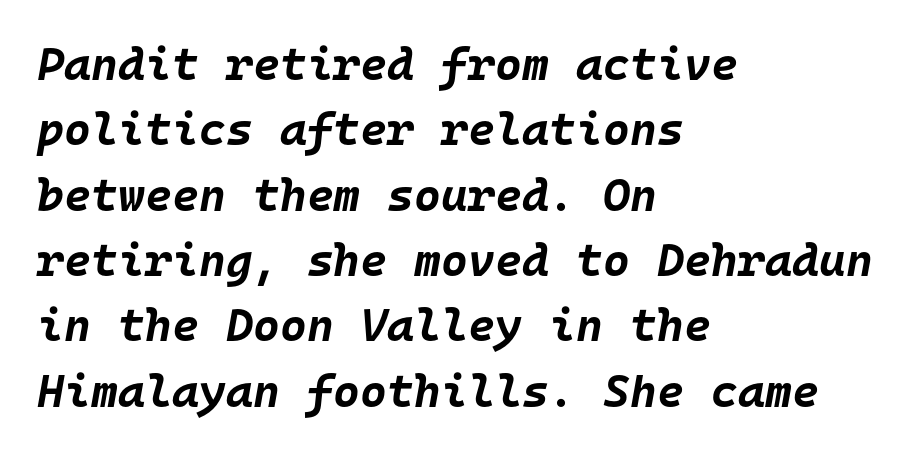
The image shows 46 px bold type, italic (leaning right), monospaced; set left-aligned, normal line spacing (1.42x), normal letter spacing, not underlined; low stroke contrast and a large x-height.
